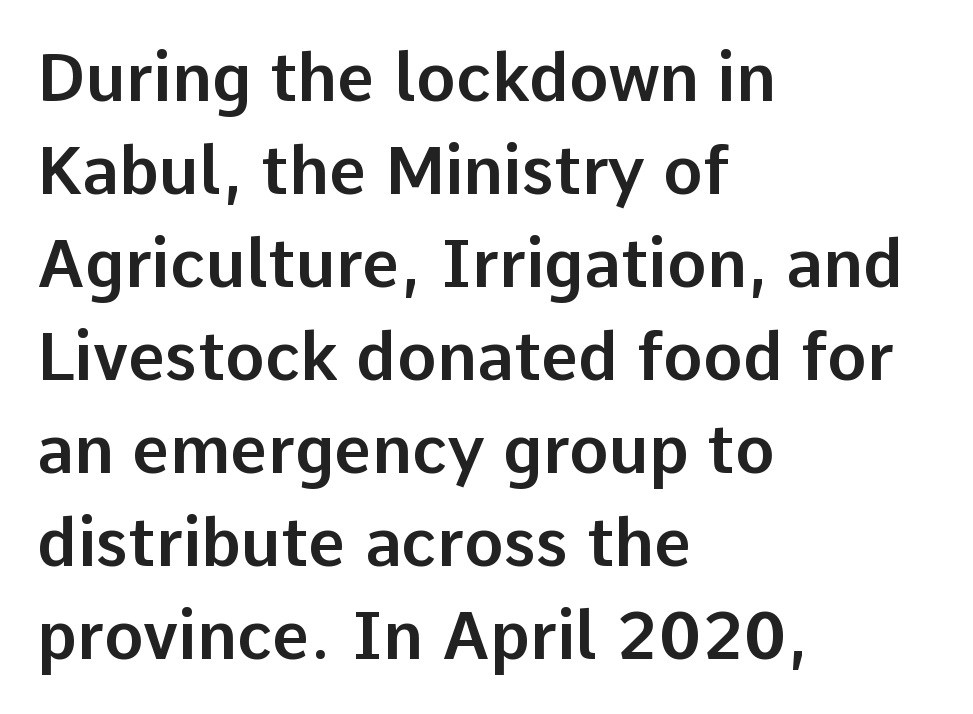
The image shows 66 px sans-serif type, upright; set left-aligned, normal line spacing (1.41x), normal letter spacing, not underlined; low stroke contrast and a medium x-height.
